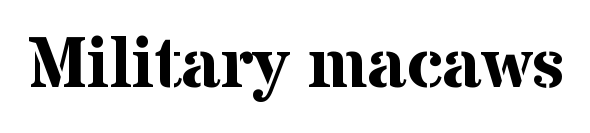
Q: Is the text bold? A: Yes.
Q: Is the text italic (slanted)? A: No, it is upright.
Q: Is the typeface a serif or a sans-serif typeface? A: Serif.
Q: Is the text underlined? A: No.
Q: Is the spacing between letters normal or unusually wide? A: Normal.
Q: Width (condensed, normal, or wide)? A: Normal.
Q: Stroke contrast? A: Medium.
Q: x-height? A: Medium.
Q: Monospaced? A: No.
